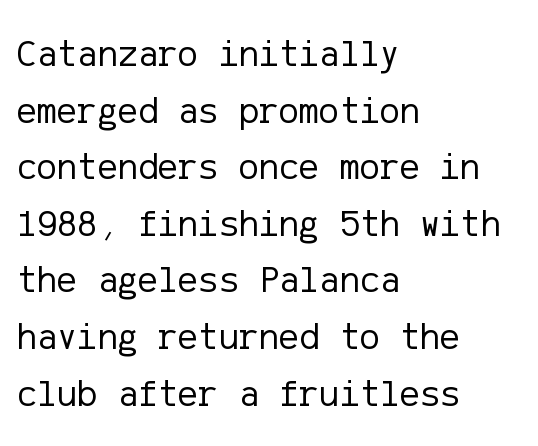
This rendering features lettering with no underline. Short and long lines alike share a common starting point at left. You could call the tracking neutral — neither tight nor loose. Nope, no serifs anywhere on these letters.
